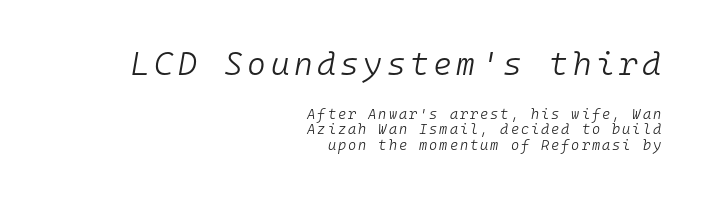
Q: Is the text bold? A: No.
Q: Is the text italic (slanted)? A: Yes, it leans right by about 10 degrees.
Q: Is the text underlined? A: No.
Q: How is the paragraph aligned? A: Right-aligned.
Q: Is the spacing between lines tight, normal or loose? A: Tight.
Q: Which block of text is set in a larger size, the first (top) or the second (bottom)? A: The first (top) one.
Q: Width (condensed, normal, or wide)? A: Normal.
Q: Stroke contrast? A: Low.
Q: x-height? A: Medium.
Q: Monospaced? A: Yes.
